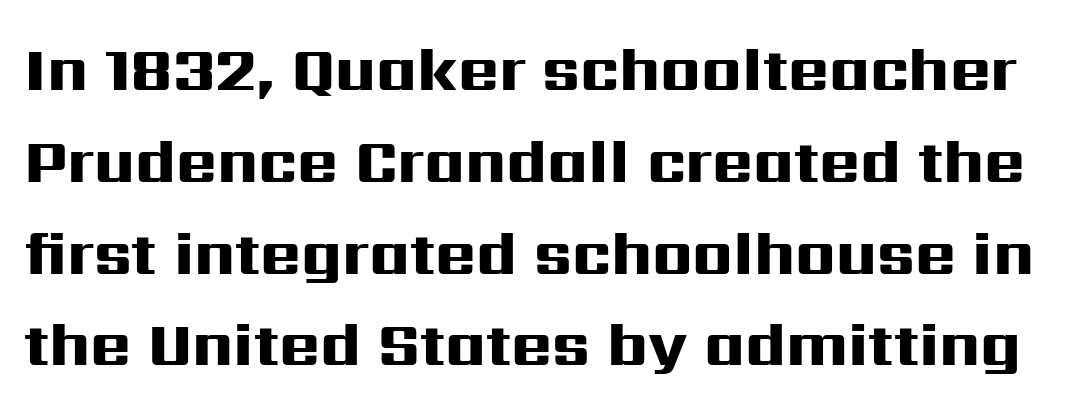
Q: Is the text bold? A: Yes.
Q: Is the text italic (slanted)? A: No, it is upright.
Q: Is the typeface a serif or a sans-serif typeface? A: Sans-serif.
Q: Is the text underlined? A: No.
Q: Is the spacing between letters normal or unusually wide? A: Normal.
Q: Is the spacing between lines tight, normal or loose? A: Normal.
Q: Width (condensed, normal, or wide)? A: Wide.
Q: Stroke contrast? A: High.
Q: x-height? A: Medium.
Q: Monospaced? A: No.
